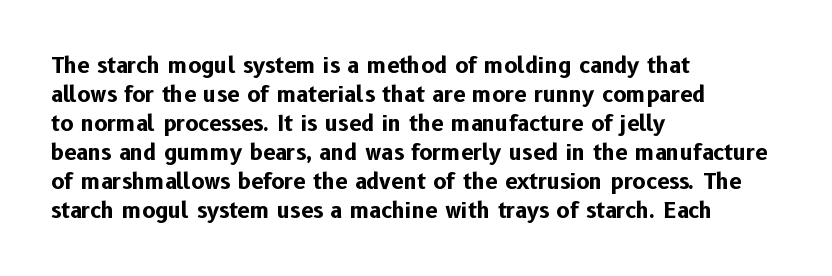
I'd describe the lettering as bold — thick and assertive. Line starts are locked; line ends wander. Nope, not italic — everything's standing straight. Only glyphs here, with clear space below each row.
